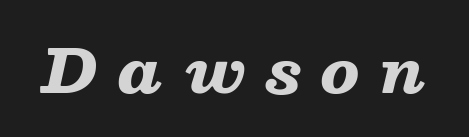
The image shows 60 px heavy, wide type, italic (leaning right); set unusually wide letter spacing (+0.34 em), not underlined; low stroke contrast and a medium x-height.
